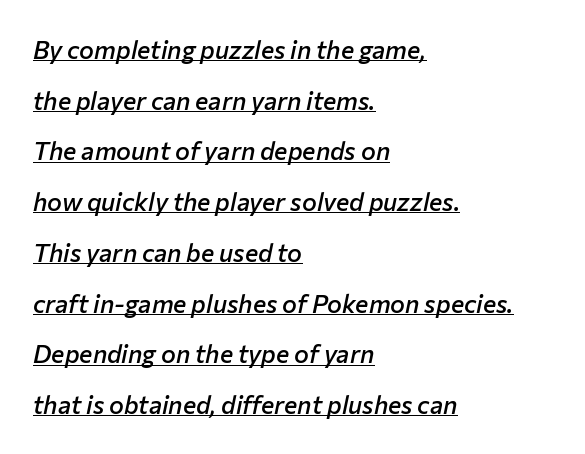
{"italic": "yes", "lean": "right", "slant_degrees": 12, "bold": "semi", "underline": "yes", "align": "left", "line_spacing": "loose", "line_spacing_ratio": 2.03, "letter_spacing": "normal", "letter_spacing_em": 0.0, "glyph_px": 25}
